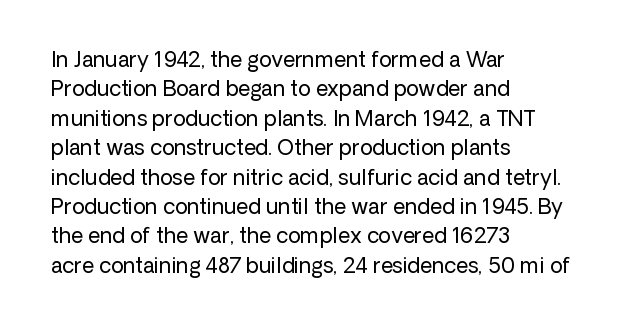
A clean baseline with only descenders dipping below it. If you drew a line through each stem, it would be perfectly vertical. Honestly, the row spacing looks completely unremarkable. Is this a heavy cut? Hardly; it is regular or lighter.
